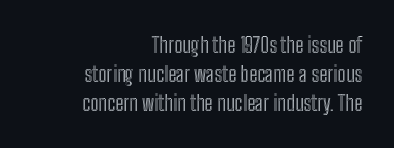
Q: Is the text italic (slanted)? A: No, it is upright.
Q: Is the text underlined? A: No.
Q: How is the paragraph aligned? A: Right-aligned.
Q: Is the spacing between letters normal or unusually wide? A: Normal.
Q: Is the spacing between lines tight, normal or loose? A: Normal.
